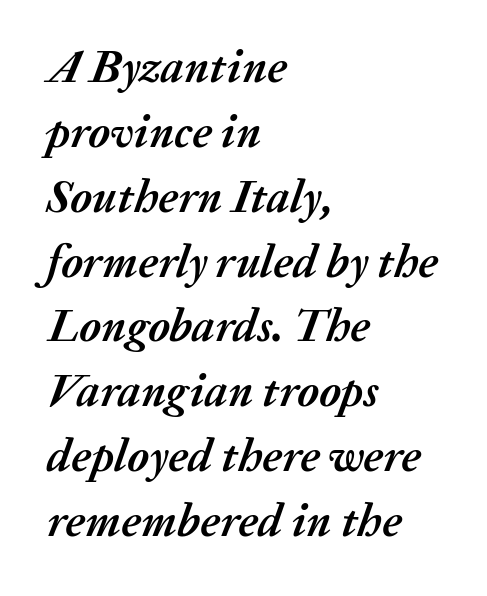
Posture: slanted. The face used here is proportionally spaced, like ordinary book or web type. Plain, unruled lines of type. The passage shown has conventional tracking throughout.
